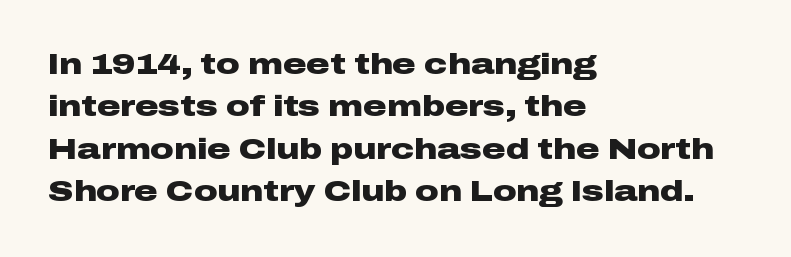
Type without underlining. The block of text has a typical density, with ordinary space between rows. The axis of the letterforms is exactly vertical. On the weight axis this lands at bold, roughly 700. One-word summary of the alignment: left.
